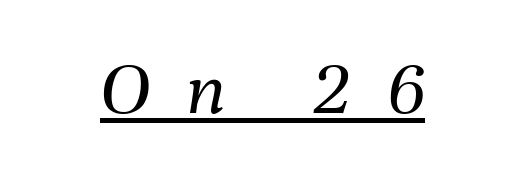
{"italic": "yes", "lean": "right", "slant_degrees": 8, "bold": "no", "weight": "regular", "width": "normal", "stroke_contrast": "medium", "x_height": "medium", "monospaced": "no", "underline": "yes", "align": "center", "letter_spacing": "wide", "letter_spacing_em": 0.45, "glyph_px": 78}
